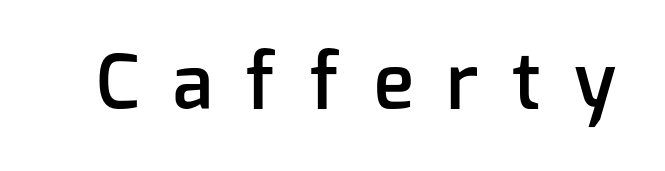
{"serif": "no", "italic": "no", "bold": "semi", "weight": "semibold", "width": "normal", "stroke_contrast": "low", "x_height": "medium", "monospaced": "no", "underline": "no", "letter_spacing": "wide", "letter_spacing_em": 0.45, "glyph_px": 75}
